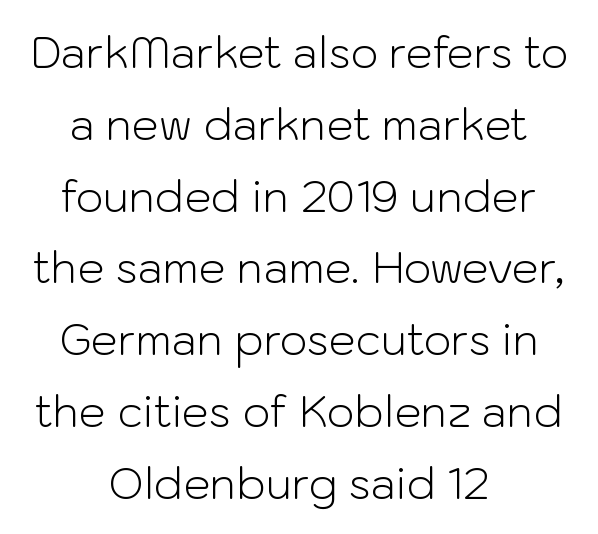
The image shows 43 px light sans-serif type, upright; set centered, normal line spacing (1.67x), normal letter spacing, not underlined; low stroke contrast and a medium x-height.
